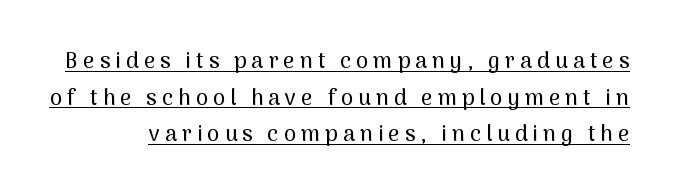
Q: Is the text italic (slanted)? A: No, it is upright.
Q: Is the text underlined? A: Yes.
Q: Is the spacing between letters normal or unusually wide? A: Unusually wide.
Q: Is the spacing between lines tight, normal or loose? A: Normal.
